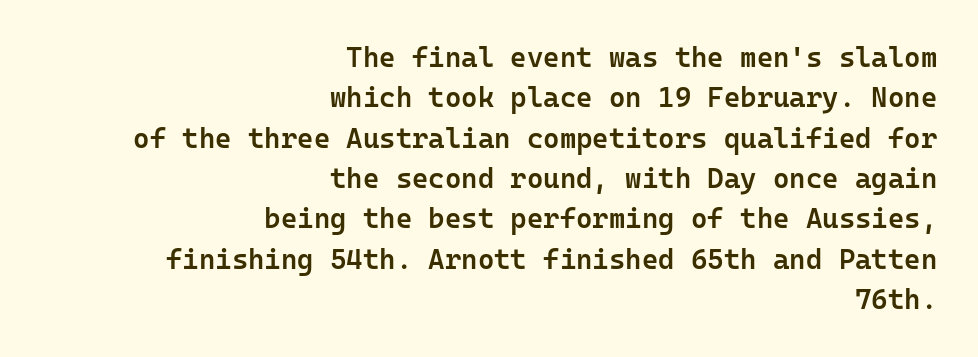
Glance below the letters and you will spot only blank space. The text was rendered using a sans face with plain stroke endings. Is this a fixed-width face? Yes — each glyph sits in an identical cell. Students, this is semibold: more ink than regular, less than bold. Observe the ordinary spacing: letters are neighbours, not strangers. The type sits square on the baseline with zero lean.
